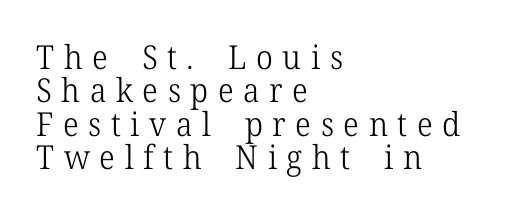
{"serif": "yes", "italic": "no", "bold": "no", "weight": "light", "width": "normal", "stroke_contrast": "low", "x_height": "medium", "monospaced": "no", "underline": "no", "align": "left", "line_spacing": "tight", "line_spacing_ratio": 1.01, "letter_spacing": "wide", "letter_spacing_em": 0.29, "glyph_px": 33}
